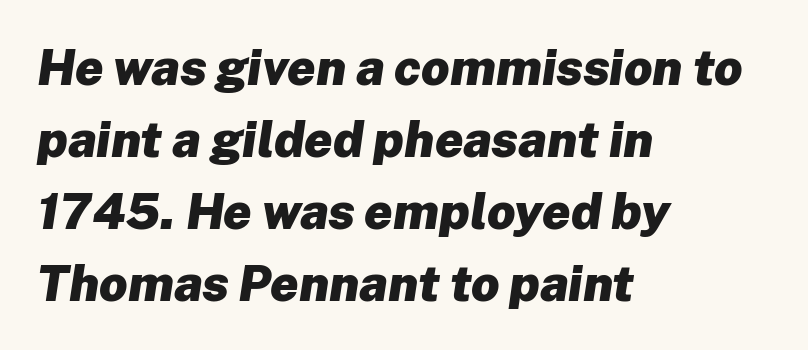
Does the weight exceed regular? Yes, all the way to bold. The designer left line spacing at the default. Any mark beneath the type? The region is blank. In terms of letterspacing, this is plain default setting.
